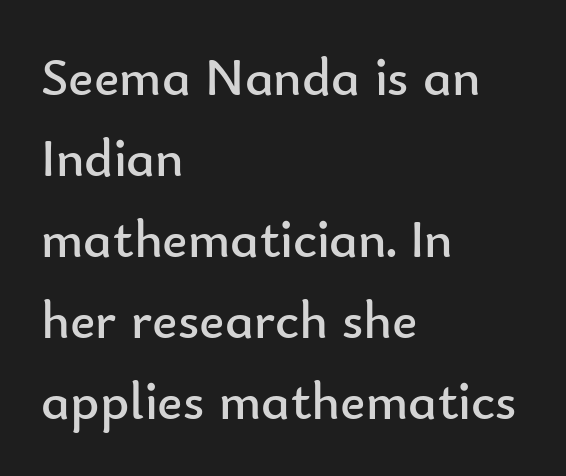
Summary of vertical rhythm: regular, with standard interline spacing. One-word summary of the alignment: left. Spacing between characters is what you'd get straight out of the box. Each letter's strokes conclude bluntly, with no projecting serifs.
